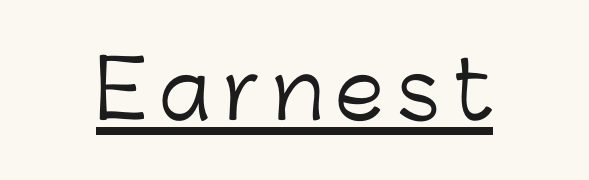
The image shows 79 px light sans-serif type, upright; set underlined; low stroke contrast and a medium x-height.
